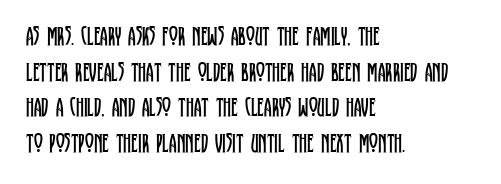
Q: Is the text bold? A: No.
Q: Is the text italic (slanted)? A: No, it is upright.
Q: Is the text underlined? A: No.
Q: How is the paragraph aligned? A: Left-aligned.
Q: Is the spacing between letters normal or unusually wide? A: Normal.
Q: Is the spacing between lines tight, normal or loose? A: Normal.
